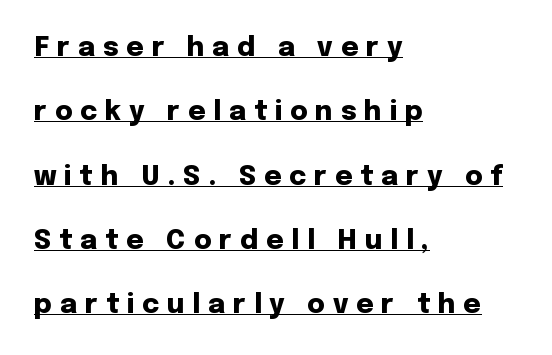
The image shows 27 px bold type, upright; set left-aligned, loose line spacing (2.38x), unusually wide letter spacing (+0.29 em), underlined.
